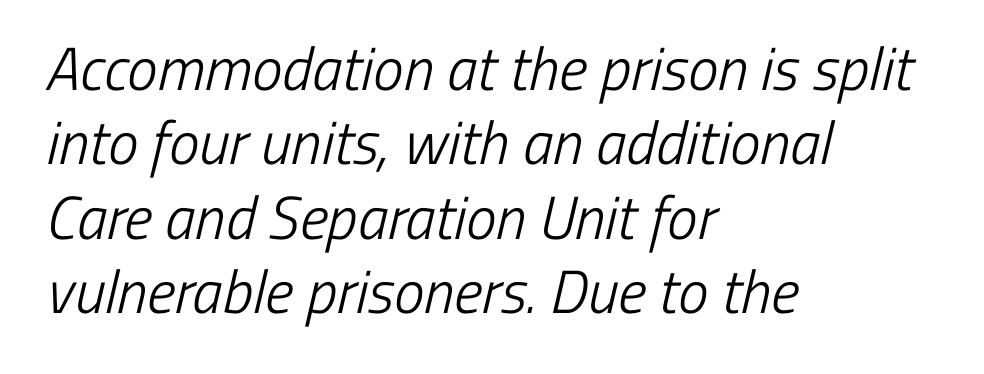
{"serif": "no", "bold": "no", "weight": "light", "width": "condensed", "stroke_contrast": "low", "x_height": "medium", "monospaced": "no", "underline": "no", "align": "left", "line_spacing_ratio": 1.22, "letter_spacing": "normal", "letter_spacing_em": 0.0, "glyph_px": 61}
